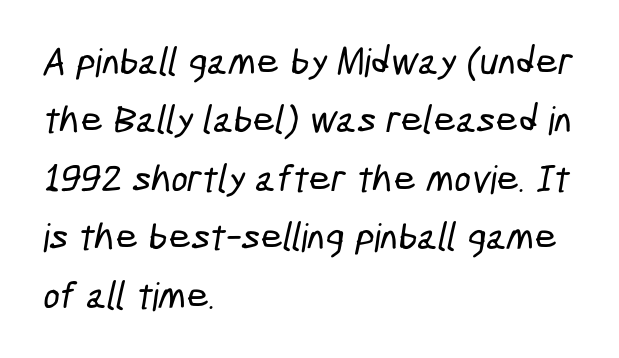
The horizontal fit of the characters is conventional and even. Rule under the text: the space is simply empty. The passage shown is typed in a proportional face where columns would drift. Compared with typical paragraphs, the rows here are spaced about the same. The glyphs in this specimen are sans serif.
